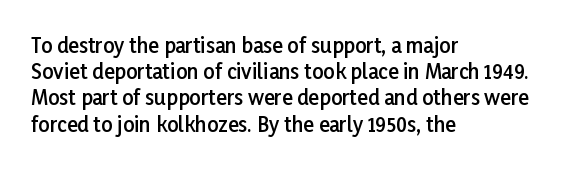
The image shows 20 px text type, upright; set left-aligned, normal line spacing (1.31x), normal letter spacing, not underlined.
